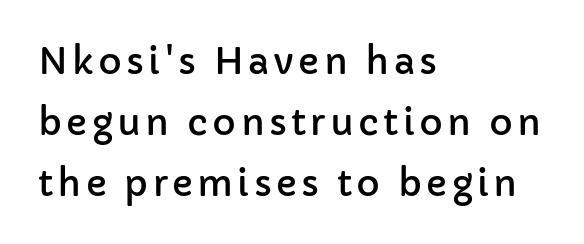
Q: Is the text italic (slanted)? A: No, it is upright.
Q: Is the typeface a serif or a sans-serif typeface? A: Sans-serif.
Q: Is the text underlined? A: No.
Q: How is the paragraph aligned? A: Left-aligned.
Q: Is the spacing between lines tight, normal or loose? A: Normal.
Q: Width (condensed, normal, or wide)? A: Normal.
Q: Stroke contrast? A: Low.
Q: x-height? A: Medium.
Q: Monospaced? A: No.
